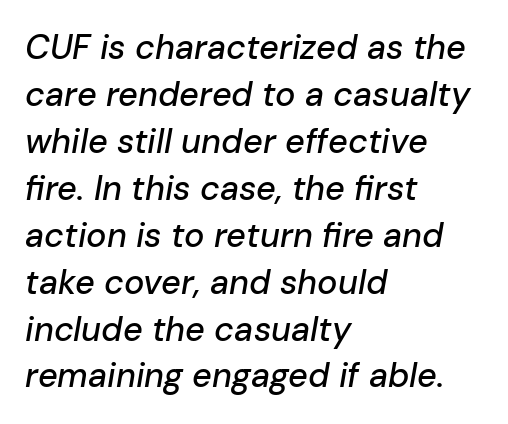
{"italic": "yes", "lean": "right", "slant_degrees": 10, "width": "normal", "stroke_contrast": "low", "x_height": "medium", "monospaced": "no", "underline": "no", "align": "left", "line_spacing": "normal", "line_spacing_ratio": 1.38, "letter_spacing": "normal", "letter_spacing_em": 0.0, "glyph_px": 34}
